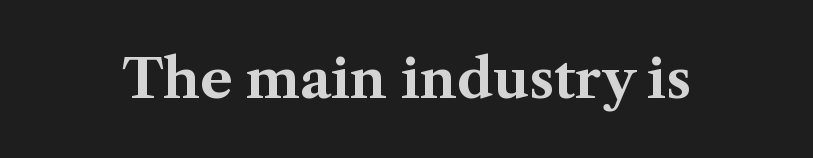
{"serif": "yes", "italic": "no", "bold": "yes", "weight": "bold", "width": "normal", "stroke_contrast": "medium", "x_height": "medium", "monospaced": "no", "underline": "no", "letter_spacing": "normal", "letter_spacing_em": 0.0, "glyph_px": 54}
